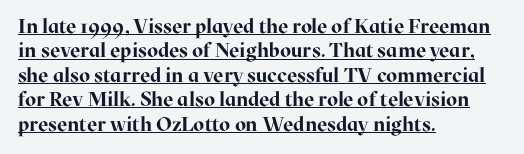
The image shows 20 px bold type, upright; set left-aligned, line spacing 1.22x, normal letter spacing, underlined.
